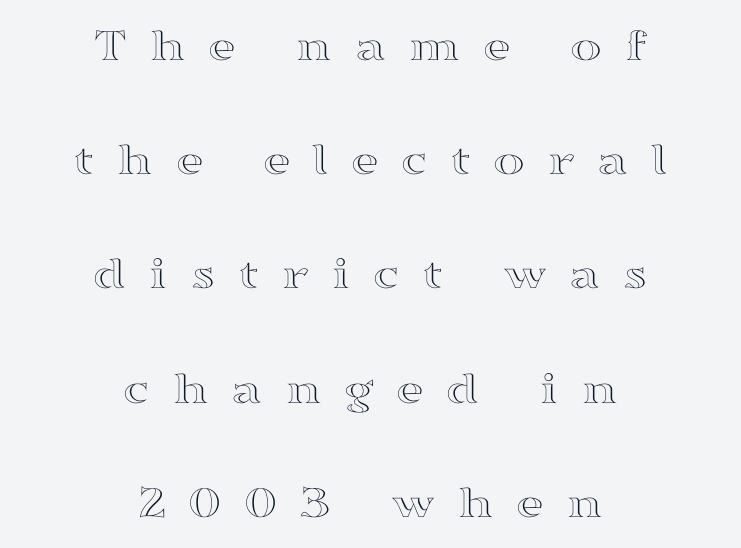
The image shows 48 px wide type, upright; set centered, loose line spacing (2.38x), unusually wide letter spacing (+0.46 em), not underlined; a medium x-height.
